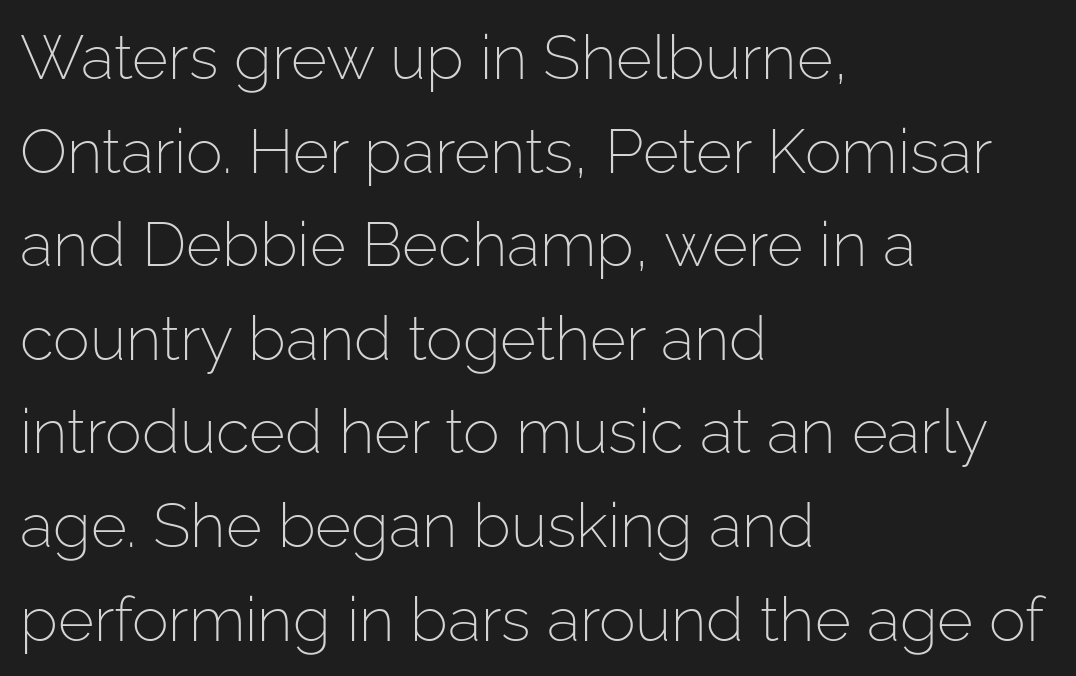
{"serif": "no", "italic": "no", "bold": "no", "weight": "light", "width": "normal", "stroke_contrast": "low", "x_height": "medium", "monospaced": "no", "underline": "no", "align": "left", "line_spacing": "normal", "line_spacing_ratio": 1.51, "letter_spacing": "normal", "letter_spacing_em": 0.0, "glyph_px": 62}
